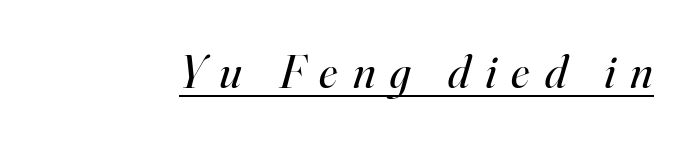
Q: Is the text bold? A: No.
Q: Is the text italic (slanted)? A: Yes, it leans right by about 16 degrees.
Q: Is the typeface a serif or a sans-serif typeface? A: Serif.
Q: Is the text underlined? A: Yes.
Q: Is the spacing between letters normal or unusually wide? A: Unusually wide.
Q: Width (condensed, normal, or wide)? A: Normal.
Q: Stroke contrast? A: High.
Q: x-height? A: Small.
Q: Monospaced? A: No.
